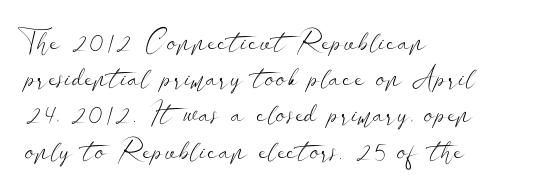
{"serif": "no", "bold": "no", "weight": "light", "width": "wide", "stroke_contrast": "low", "x_height": "small", "monospaced": "no", "underline": "no", "align": "left", "line_spacing": "normal", "line_spacing_ratio": 1.25, "letter_spacing": "normal", "letter_spacing_em": 0.0, "glyph_px": 29}
